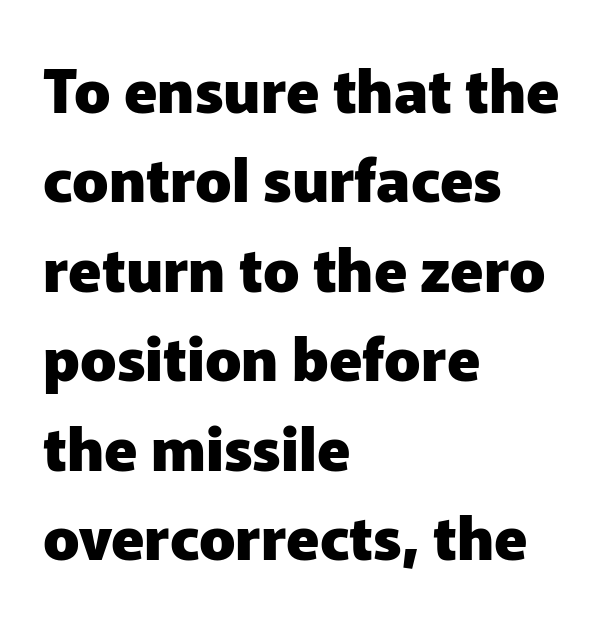
{"serif": "no", "italic": "no", "bold": "yes", "weight": "heavy", "width": "normal", "stroke_contrast": "low", "x_height": "medium", "monospaced": "no", "underline": "no", "align": "left", "line_spacing": "normal", "line_spacing_ratio": 1.49, "letter_spacing": "normal", "letter_spacing_em": 0.0, "glyph_px": 60}
